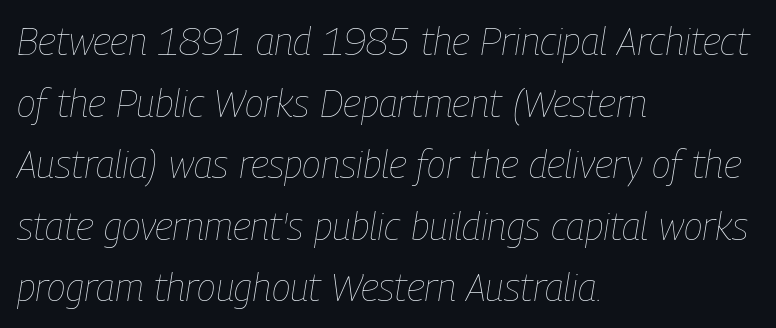
Q: Is the text bold? A: No.
Q: Is the text italic (slanted)? A: Yes, it leans right by about 9 degrees.
Q: Is the text underlined? A: No.
Q: How is the paragraph aligned? A: Left-aligned.
Q: Is the spacing between letters normal or unusually wide? A: Normal.
Q: Is the spacing between lines tight, normal or loose? A: Normal.
Q: Width (condensed, normal, or wide)? A: Condensed.
Q: Stroke contrast? A: Low.
Q: x-height? A: Medium.
Q: Monospaced? A: No.
